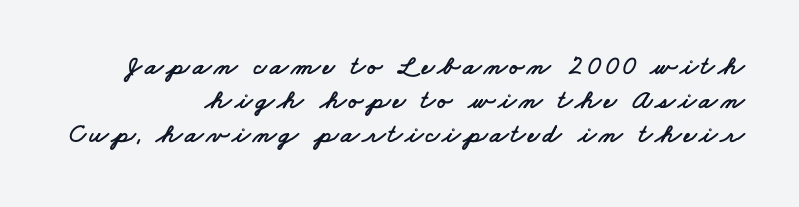
The image shows 27 px text type; set right-aligned, normal line spacing (1.26x), not underlined.
